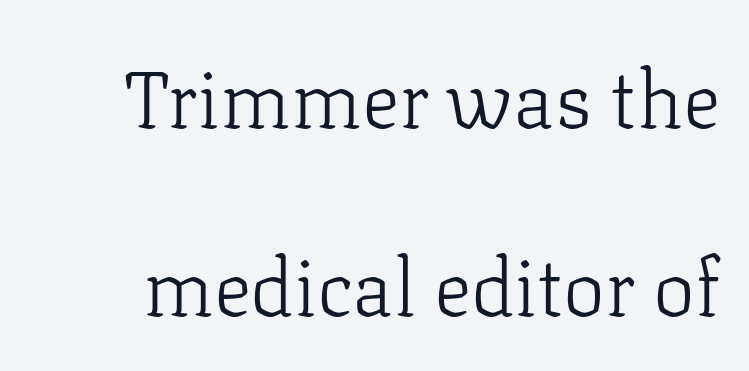
Q: Is the text bold? A: No.
Q: Is the text italic (slanted)? A: No, it is upright.
Q: Is the typeface a serif or a sans-serif typeface? A: Serif.
Q: Is the text underlined? A: No.
Q: Is the spacing between letters normal or unusually wide? A: Normal.
Q: Is the spacing between lines tight, normal or loose? A: Loose.
Q: Width (condensed, normal, or wide)? A: Normal.
Q: Stroke contrast? A: Low.
Q: x-height? A: Medium.
Q: Monospaced? A: No.
